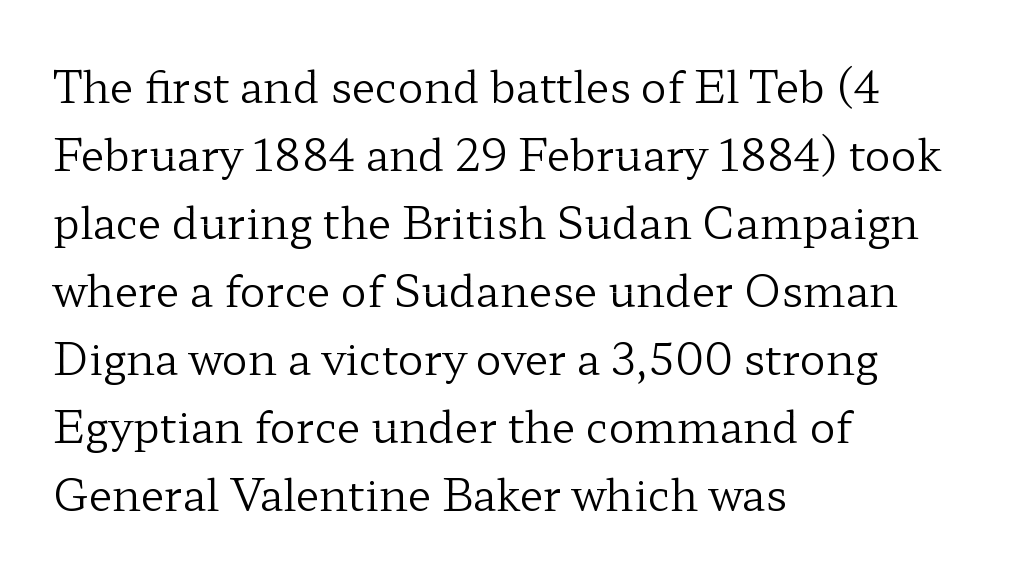
{"serif": "yes", "italic": "no", "bold": "no", "weight": "regular", "width": "wide", "stroke_contrast": "low", "x_height": "medium", "monospaced": "no", "underline": "no", "align": "left", "line_spacing": "normal", "line_spacing_ratio": 1.58, "letter_spacing": "normal", "letter_spacing_em": 0.0, "glyph_px": 43}
